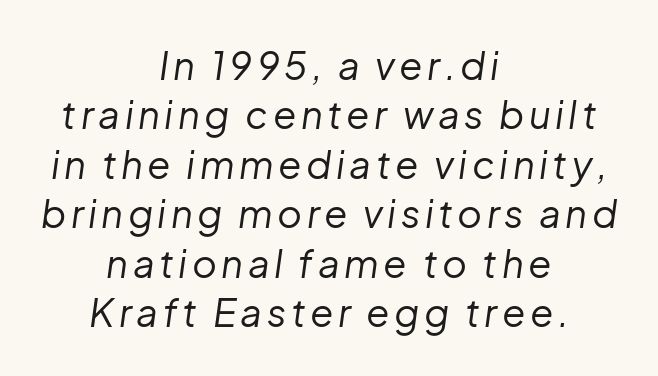
{"italic": "yes", "lean": "right", "slant_degrees": 8, "bold": "no", "weight": "regular", "width": "normal", "stroke_contrast": "low", "x_height": "medium", "monospaced": "no", "underline": "no", "align": "center", "line_spacing": "normal", "line_spacing_ratio": 1.3, "glyph_px": 38}
